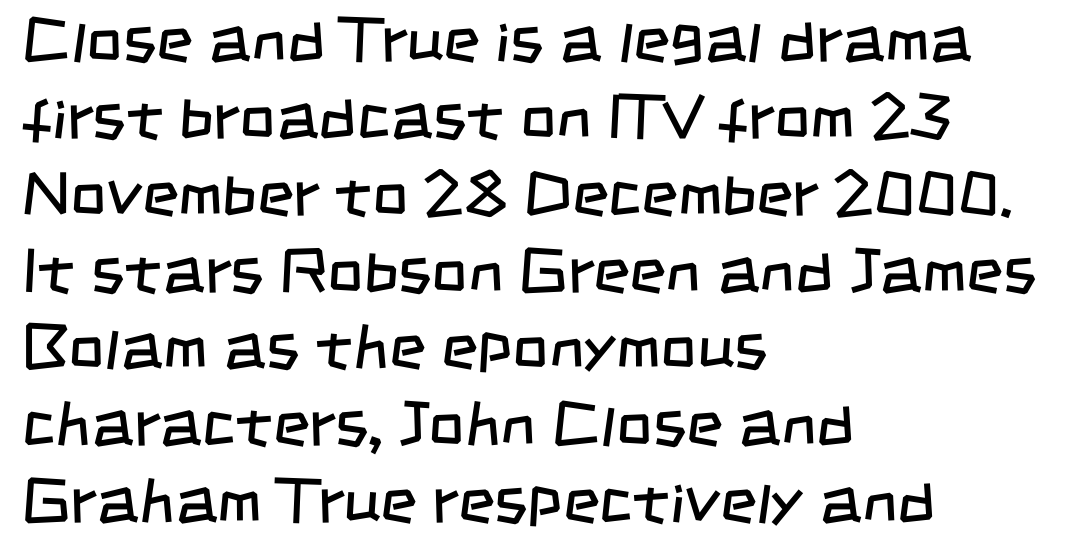
Q: Is the text bold? A: No.
Q: Is the typeface a serif or a sans-serif typeface? A: Sans-serif.
Q: Is the text underlined? A: No.
Q: How is the paragraph aligned? A: Left-aligned.
Q: Is the spacing between letters normal or unusually wide? A: Normal.
Q: Width (condensed, normal, or wide)? A: Condensed.
Q: Stroke contrast? A: Low.
Q: x-height? A: Large.
Q: Monospaced? A: No.
